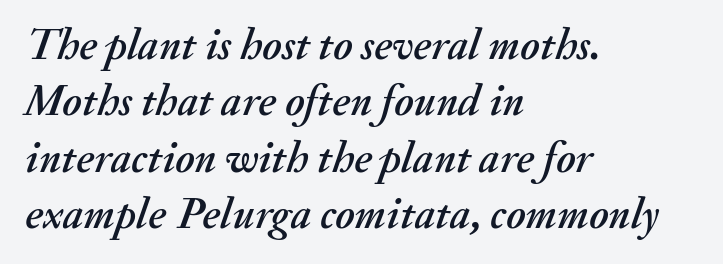
Q: Is the text italic (slanted)? A: Yes, it leans right by about 20 degrees.
Q: Is the text underlined? A: No.
Q: How is the paragraph aligned? A: Left-aligned.
Q: Is the spacing between letters normal or unusually wide? A: Normal.
Q: Is the spacing between lines tight, normal or loose? A: Normal.
Q: Width (condensed, normal, or wide)? A: Normal.
Q: Stroke contrast? A: Medium.
Q: x-height? A: Small.
Q: Monospaced? A: No.
